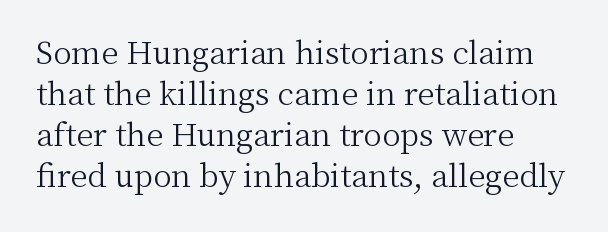
The image shows 31 px light serif type, upright; set left-aligned, normal line spacing (1.32x), normal letter spacing, not underlined; medium stroke contrast and a medium x-height.
